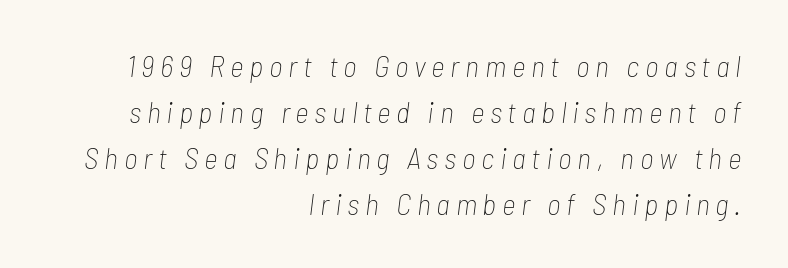
Is the stroke heavy? The answer is a plain regular-or-lighter. The text block is weighted toward the right margin, trailing off unevenly leftward. Does the lettering tilt? It does — this is italic. Note the varied advance widths — an 'i' is clearly narrower than an 'm'. Has an underline been added? It has not.
